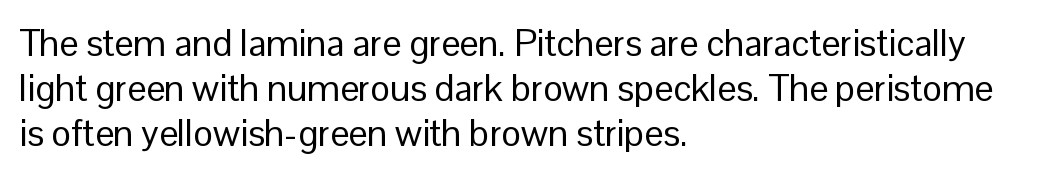
The image shows 37 px regular-weight sans-serif type, upright; set left-aligned, line spacing 1.21x, normal letter spacing, not underlined; low stroke contrast and a medium x-height.
